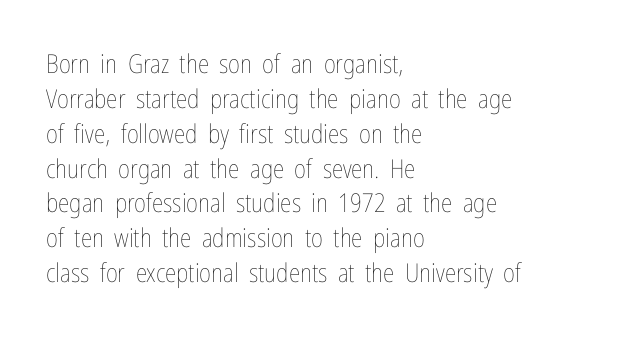
The image shows 26 px text type, upright; set left-aligned, normal line spacing (1.34x), normal letter spacing, not underlined.
